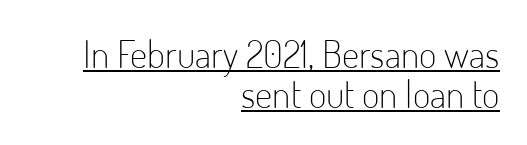
Q: Is the text bold? A: No.
Q: Is the text italic (slanted)? A: No, it is upright.
Q: Is the typeface a serif or a sans-serif typeface? A: Sans-serif.
Q: Is the text underlined? A: Yes.
Q: How is the paragraph aligned? A: Right-aligned.
Q: Is the spacing between letters normal or unusually wide? A: Normal.
Q: Is the spacing between lines tight, normal or loose? A: Tight.
Q: Width (condensed, normal, or wide)? A: Condensed.
Q: Stroke contrast? A: Low.
Q: x-height? A: Small.
Q: Monospaced? A: No.
